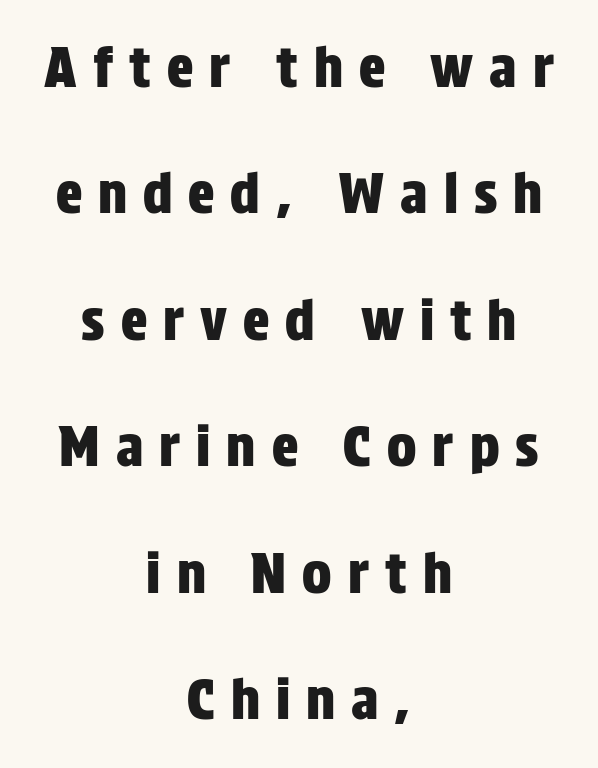
The image shows 55 px condensed sans-serif type, upright; set centered, loose line spacing (2.3x), unusually wide letter spacing (+0.29 em), not underlined; low stroke contrast and a large x-height.
